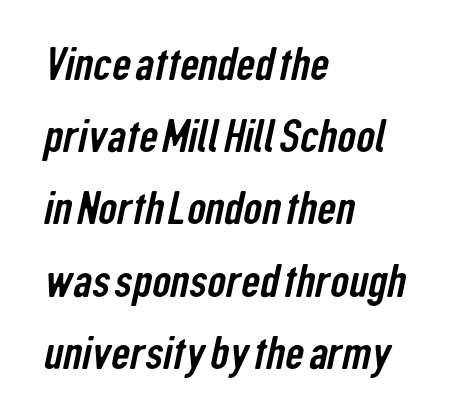
The image shows 46 px condensed sans-serif type; set left-aligned, normal line spacing (1.57x), normal letter spacing, not underlined; low stroke contrast and a medium x-height.
